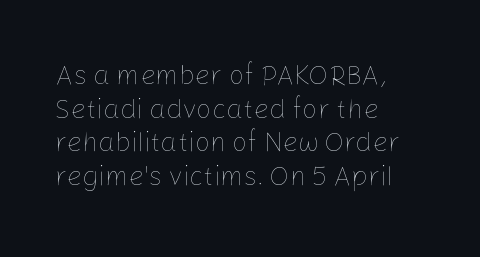
{"italic": "no", "bold": "no", "underline": "no", "align": "left", "line_spacing": "normal", "line_spacing_ratio": 1.25, "letter_spacing": "normal", "letter_spacing_em": 0.0, "glyph_px": 27}
